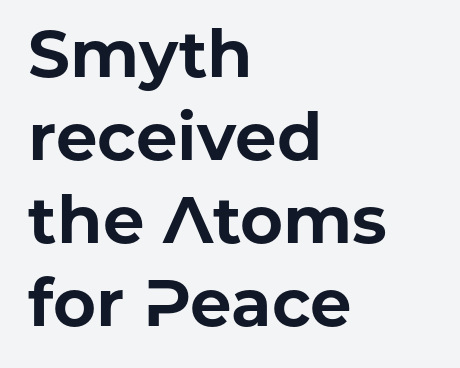
Q: Is the text bold? A: Yes.
Q: Is the text italic (slanted)? A: No, it is upright.
Q: Is the typeface a serif or a sans-serif typeface? A: Sans-serif.
Q: Is the text underlined? A: No.
Q: How is the paragraph aligned? A: Left-aligned.
Q: Is the spacing between letters normal or unusually wide? A: Normal.
Q: Is the spacing between lines tight, normal or loose? A: Normal.
Q: Width (condensed, normal, or wide)? A: Normal.
Q: Stroke contrast? A: Low.
Q: x-height? A: Medium.
Q: Monospaced? A: No.
